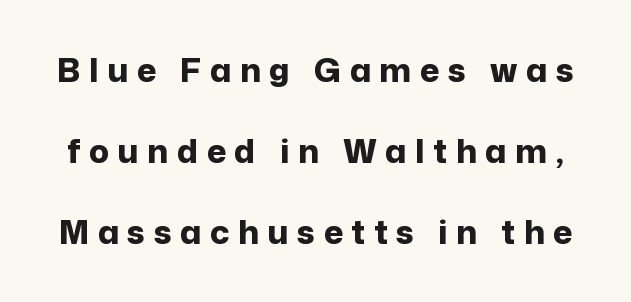
The image shows 33 px bold sans-serif type, upright; set loose line spacing (2.46x), unusually wide letter spacing (+0.26 em), not underlined; low stroke contrast and a medium x-height.
